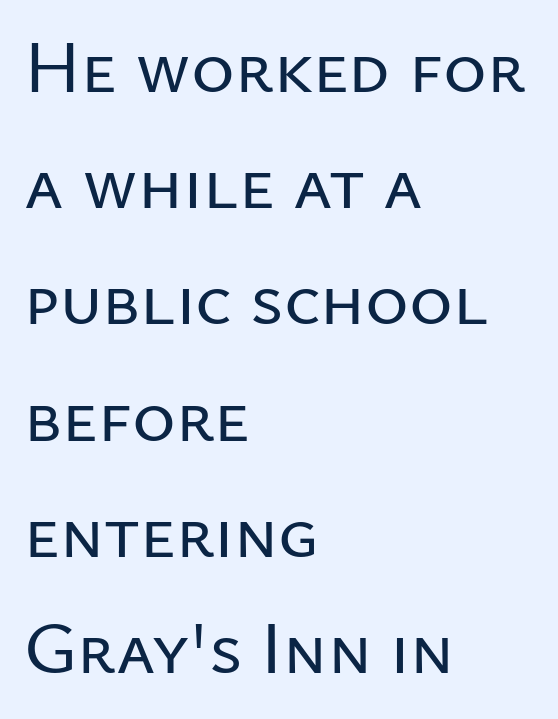
The image shows 74 px sans-serif type, upright; set left-aligned, normal line spacing (1.57x), normal letter spacing, not underlined; low stroke contrast and a medium x-height.
